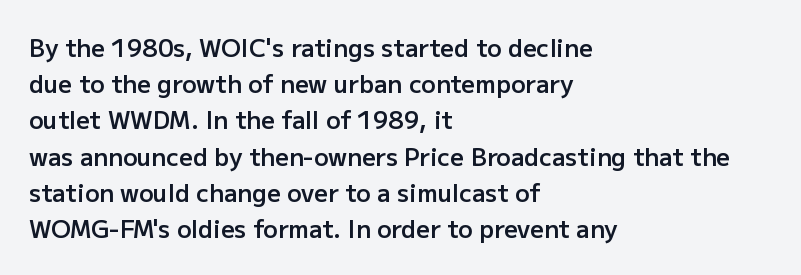
{"italic": "no", "bold": "semi", "underline": "no", "align": "left", "line_spacing": "normal", "line_spacing_ratio": 1.51, "letter_spacing": "normal", "letter_spacing_em": 0.0, "glyph_px": 24}
